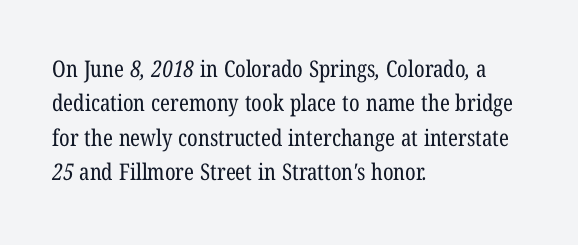
On a weight scale, this lands at 450 or below. Tracking here is standard; glyphs follow each other at the usual distance. Anything drawn beneath the words? Only blank space. Notice how the passage keeps a crisp vertical edge on the left only. The line-height multiplier appears to be the usual default.
